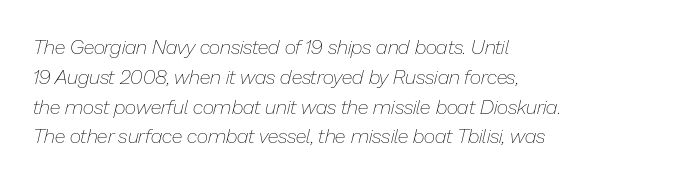
There's an unmistakable incline to the writing here. Each new line begins a customary step beneath the previous one. The foot of each line stays bare and open. The typesetter chose a ragged-right arrangement here. No extra tracking has been applied to these lines.
